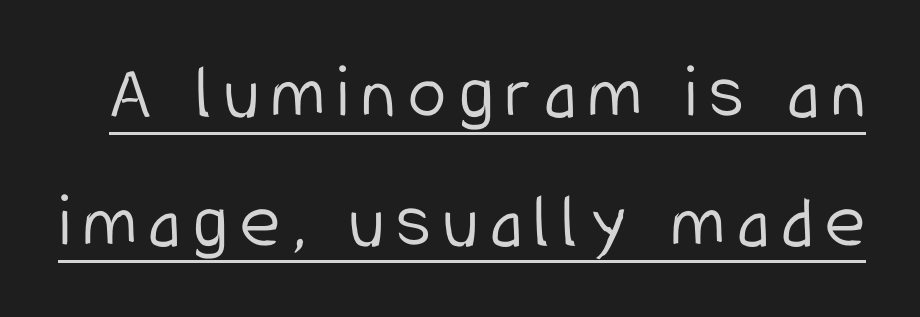
Is the type heavy? It reads as light-to-regular instead. A typesetter would call this leading conventional body-copy spacing. Each letter keeps its own natural width here, so spacing adapts to shape. Compared with undecorated copy, this sample adds a rule below the words. Every stem runs plumb, perpendicular to the baseline.
